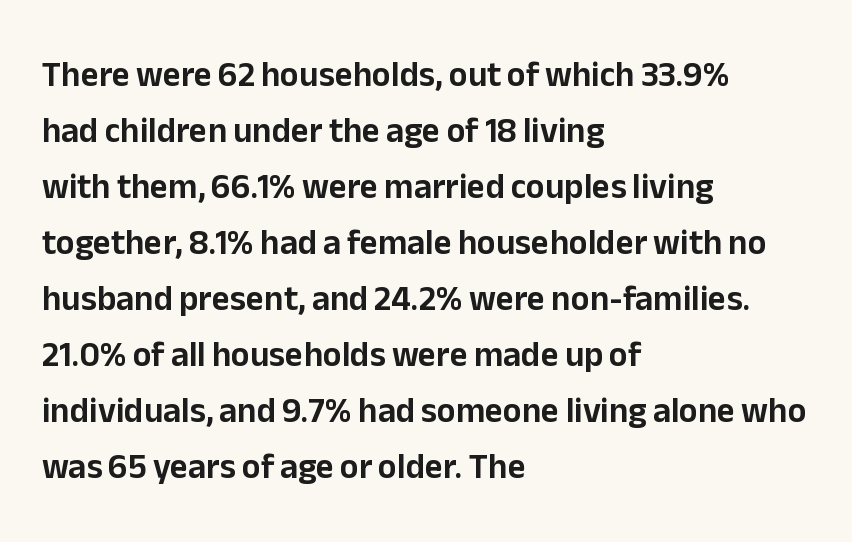
Q: Is the text italic (slanted)? A: No, it is upright.
Q: Is the typeface a serif or a sans-serif typeface? A: Sans-serif.
Q: Is the text underlined? A: No.
Q: How is the paragraph aligned? A: Left-aligned.
Q: Is the spacing between letters normal or unusually wide? A: Normal.
Q: Is the spacing between lines tight, normal or loose? A: Normal.
Q: Width (condensed, normal, or wide)? A: Normal.
Q: Stroke contrast? A: Low.
Q: x-height? A: Medium.
Q: Monospaced? A: No.
